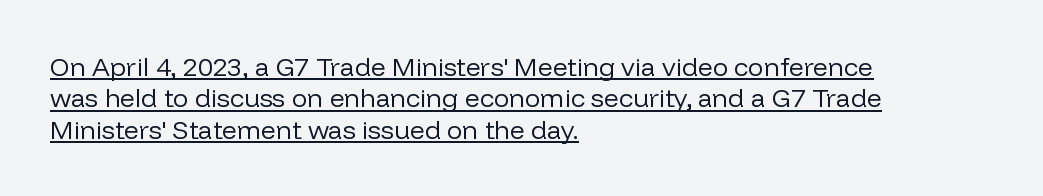
{"italic": "no", "bold": "no", "underline": "yes", "align": "left", "line_spacing_ratio": 1.21, "letter_spacing": "normal", "letter_spacing_em": 0.0, "glyph_px": 26}
